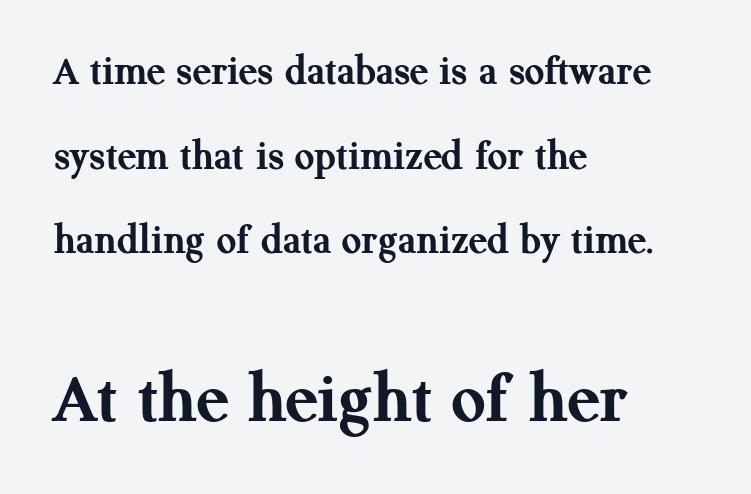
Q: Is the text bold? A: Yes.
Q: Is the text italic (slanted)? A: No, it is upright.
Q: Is the typeface a serif or a sans-serif typeface? A: Serif.
Q: Is the text underlined? A: No.
Q: How is the paragraph aligned? A: Left-aligned.
Q: Is the spacing between letters normal or unusually wide? A: Normal.
Q: Is the spacing between lines tight, normal or loose? A: Loose.
Q: Which block of text is set in a larger size, the first (top) or the second (bottom)? A: The second (bottom) one.
Q: Width (condensed, normal, or wide)? A: Normal.
Q: Stroke contrast? A: Medium.
Q: x-height? A: Medium.
Q: Monospaced? A: No.
